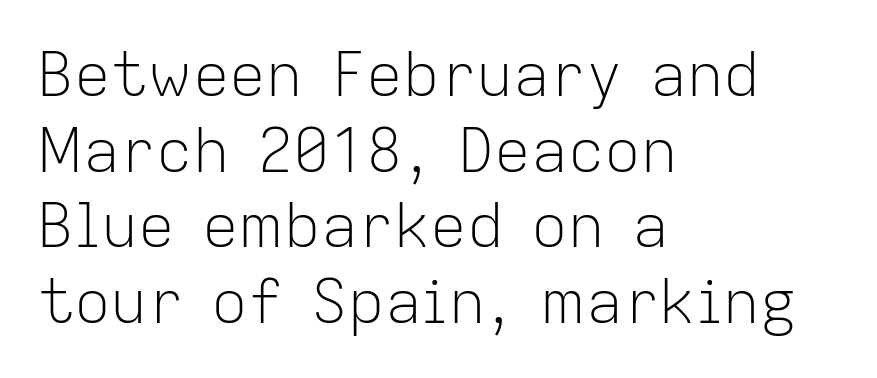
The typeface has the unassuming heft of standard copy or less. This rendering leaves character spacing at its baseline value. These lines stack with their left ends in a neat column. Serifs: no, the terminals of the letterforms are clean. A bare baseline throughout the passage. Is there any slant? The stems are plumb.
